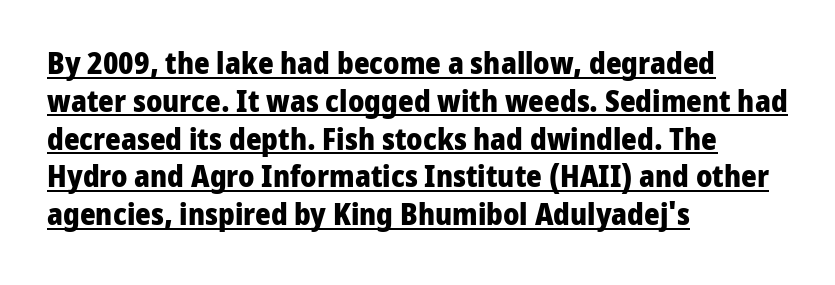
{"serif": "no", "italic": "no", "bold": "yes", "weight": "heavy", "width": "normal", "stroke_contrast": "low", "x_height": "medium", "monospaced": "no", "underline": "yes", "align": "left", "line_spacing": "normal", "line_spacing_ratio": 1.26, "letter_spacing": "normal", "letter_spacing_em": 0.0, "glyph_px": 30}
